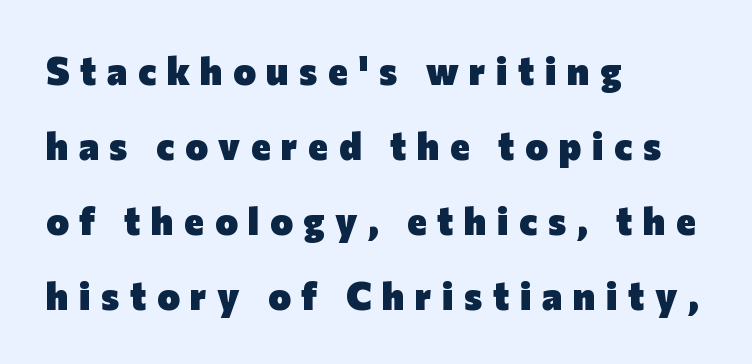
Each row of text sits above clean, open space. Designer's note — italics off, roman on. Weight check: bold — yes, fully. Unlike a traditional serif, this face leaves its strokes unadorned. You could not count columns in this text — the font is proportionally spaced. In terms of leading, this rendering errs on the spacious side.
